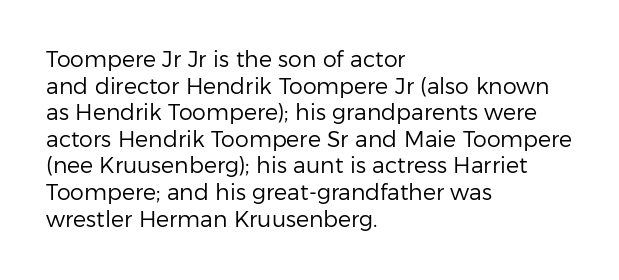
{"italic": "no", "bold": "no", "underline": "no", "align": "left", "line_spacing_ratio": 1.21, "letter_spacing": "normal", "letter_spacing_em": 0.0, "glyph_px": 22}
